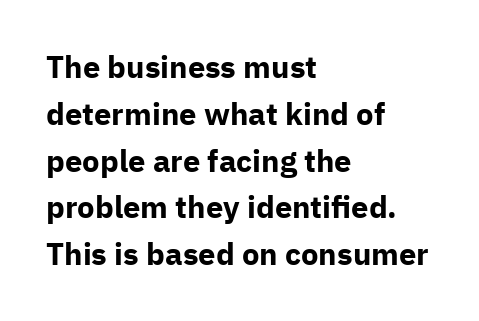
Q: Is the text bold? A: Yes.
Q: Is the text italic (slanted)? A: No, it is upright.
Q: Is the typeface a serif or a sans-serif typeface? A: Sans-serif.
Q: Is the text underlined? A: No.
Q: How is the paragraph aligned? A: Left-aligned.
Q: Is the spacing between letters normal or unusually wide? A: Normal.
Q: Is the spacing between lines tight, normal or loose? A: Normal.
Q: Width (condensed, normal, or wide)? A: Normal.
Q: Stroke contrast? A: Low.
Q: x-height? A: Medium.
Q: Monospaced? A: No.
